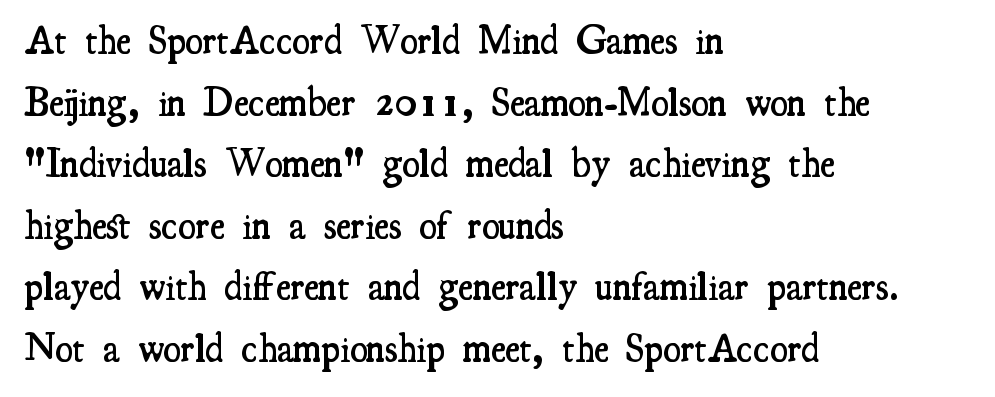
{"serif": "yes", "italic": "no", "bold": "semi", "weight": "semibold", "width": "condensed", "stroke_contrast": "medium", "x_height": "small", "monospaced": "no", "underline": "no", "align": "left", "line_spacing": "normal", "line_spacing_ratio": 1.54, "letter_spacing": "normal", "letter_spacing_em": 0.0, "glyph_px": 40}
